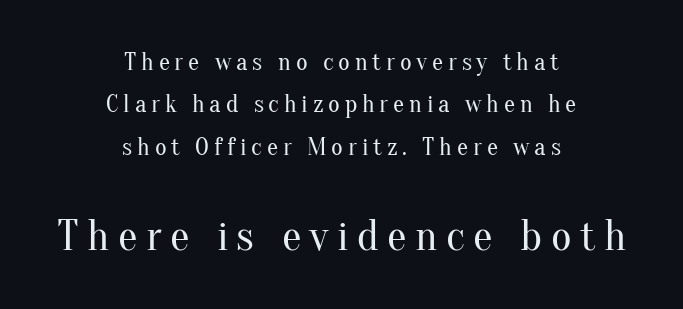
The image shows 44 px regular-weight serif type, upright; set centered, normal line spacing (1.7x), not underlined; the second (bottom) block is 1.76x larger; medium stroke contrast and a small x-height.
